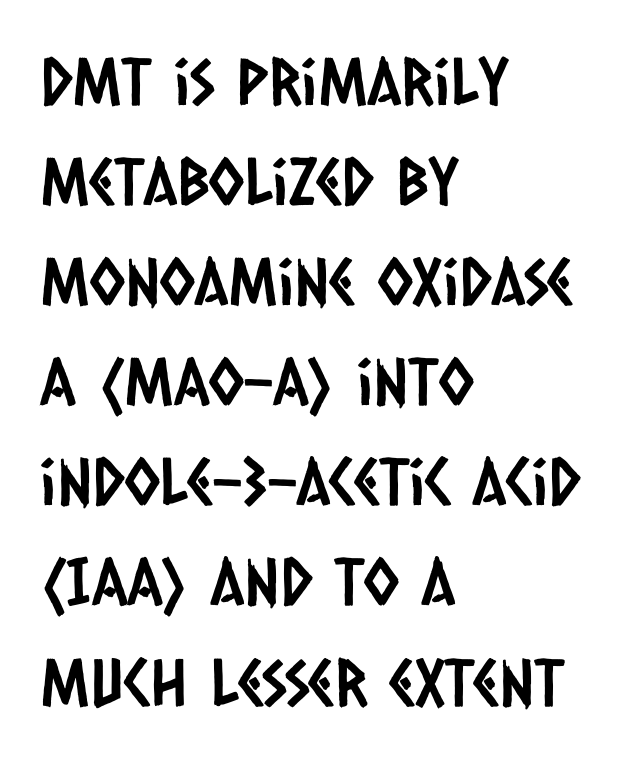
The image shows 65 px condensed sans-serif type; set left-aligned, normal line spacing (1.54x), normal letter spacing, not underlined; low stroke contrast and a large x-height.
